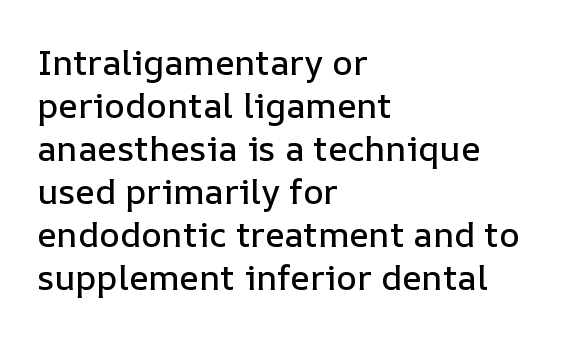
Rule under the text: the space is simply empty. These lines keep a tight, regular rhythm from letter to letter. The rag falls on the right side of this text block. The axis of the letterforms is exactly vertical. Spacing verdict: proportional, widths tailored to each character.
